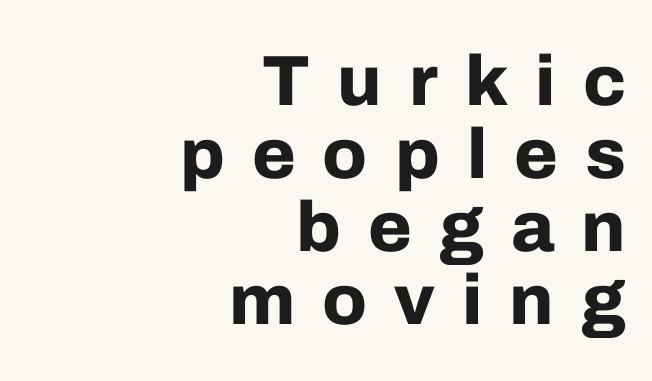
{"serif": "no", "italic": "no", "bold": "yes", "weight": "bold", "width": "normal", "stroke_contrast": "low", "x_height": "medium", "monospaced": "no", "underline": "no", "align": "right", "line_spacing": "tight", "line_spacing_ratio": 1.03, "letter_spacing": "wide", "letter_spacing_em": 0.38, "glyph_px": 71}
